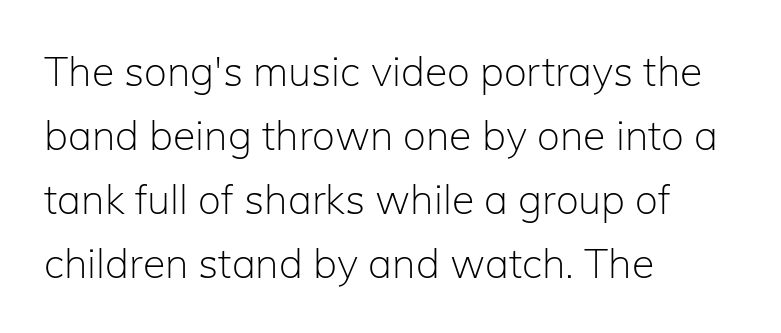
The cut favours lightness, reaching ordinary text weight at its darkest. The rendering keeps characters at their native spacing. The rag falls on the right side of this text block. The specimen omits any rule beneath the text block's lines. The rendering shows plain stroke endings on the letterforms — a sans-serif design.
